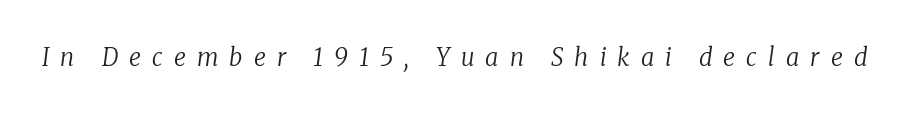
{"italic": "yes", "lean": "right", "slant_degrees": 8, "bold": "no", "underline": "no", "letter_spacing": "wide", "letter_spacing_em": 0.46, "glyph_px": 24}
